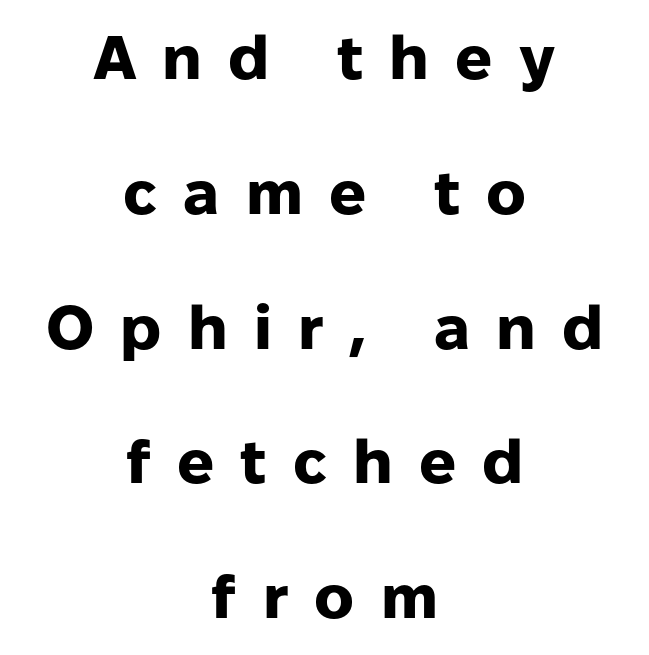
The image shows 61 px heavy sans-serif type, upright; set centered, loose line spacing (2.21x), unusually wide letter spacing (+0.43 em), not underlined; low stroke contrast and a medium x-height.
